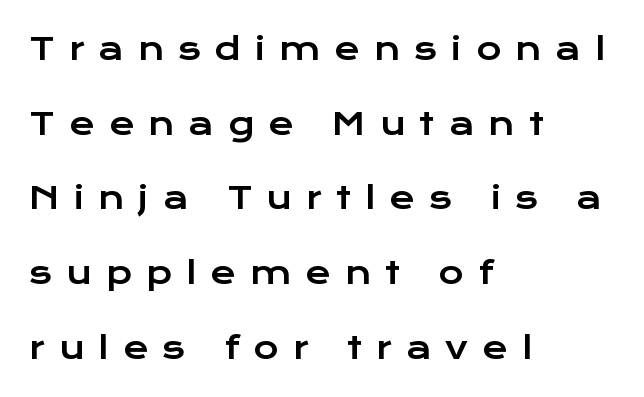
{"serif": "no", "italic": "no", "width": "wide", "stroke_contrast": "low", "x_height": "medium", "monospaced": "no", "underline": "no", "align": "left", "line_spacing": "loose", "line_spacing_ratio": 2.41, "letter_spacing": "wide", "letter_spacing_em": 0.45, "glyph_px": 31}
